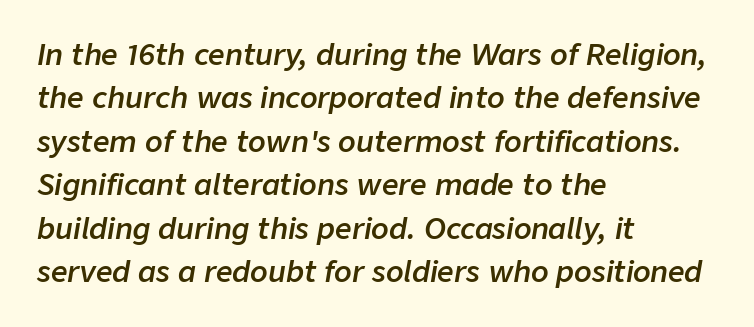
Q: Is the text bold? A: Semi-bold.
Q: Is the text italic (slanted)? A: Yes, it leans right by about 9 degrees.
Q: Is the text underlined? A: No.
Q: How is the paragraph aligned? A: Left-aligned.
Q: Is the spacing between letters normal or unusually wide? A: Normal.
Q: Is the spacing between lines tight, normal or loose? A: Normal.
Q: Width (condensed, normal, or wide)? A: Normal.
Q: Stroke contrast? A: Low.
Q: x-height? A: Medium.
Q: Monospaced? A: No.
